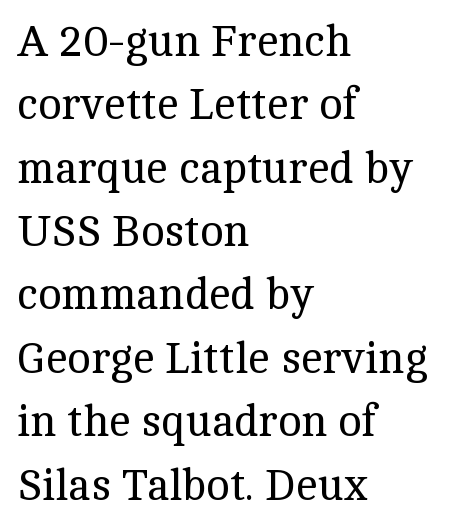
Students, observe: this is what conventionally led text looks like. These glyphs show unthickened strokes, regular width or finer. Casual observation: everything's shoved over to the left. Posture: straight, roman, zero tilt.
